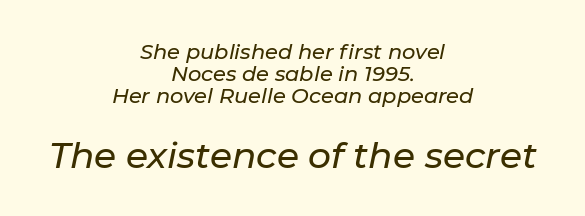
A typesetter would call this leading minimal, almost set solid. Character widths vary here, with narrow letters taking less room than wide ones. Words float on clear page, feet unadorned. Teacher's note: observe the equal gaps on both sides — that is centered alignment. The designer gave the closing block more size than the opening block.
